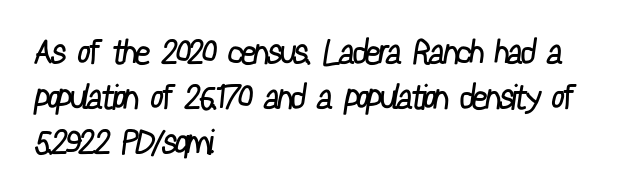
The image shows 34 px regular-weight, condensed sans-serif type; set left-aligned, normal line spacing (1.32x), normal letter spacing, not underlined; low stroke contrast and a medium x-height.
